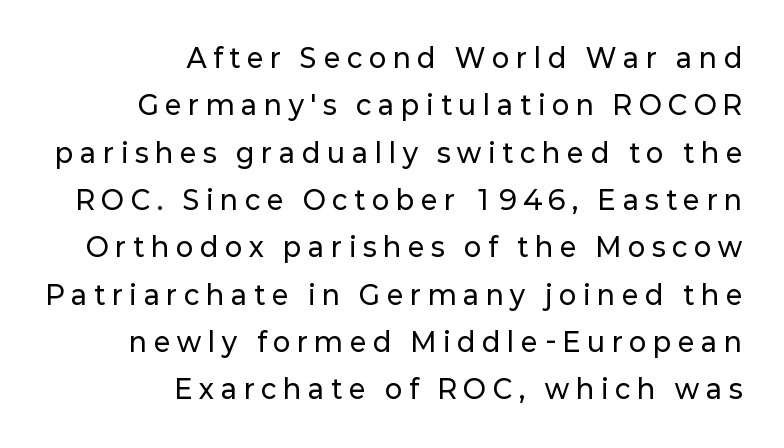
In terms of posture, this sample is upright. The horizontal fit of the characters is loose and conspicuously gappy. These lines are set flush right with a ragged left edge. Clear beneath every line of the passage.
